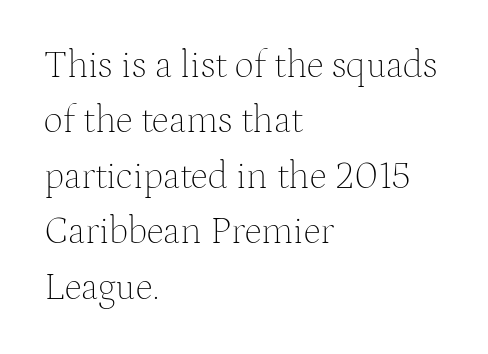
Q: Is the text bold? A: No.
Q: Is the text italic (slanted)? A: No, it is upright.
Q: Is the typeface a serif or a sans-serif typeface? A: Serif.
Q: Is the text underlined? A: No.
Q: How is the paragraph aligned? A: Left-aligned.
Q: Is the spacing between letters normal or unusually wide? A: Normal.
Q: Is the spacing between lines tight, normal or loose? A: Normal.
Q: Width (condensed, normal, or wide)? A: Normal.
Q: Stroke contrast? A: Medium.
Q: x-height? A: Medium.
Q: Monospaced? A: No.
